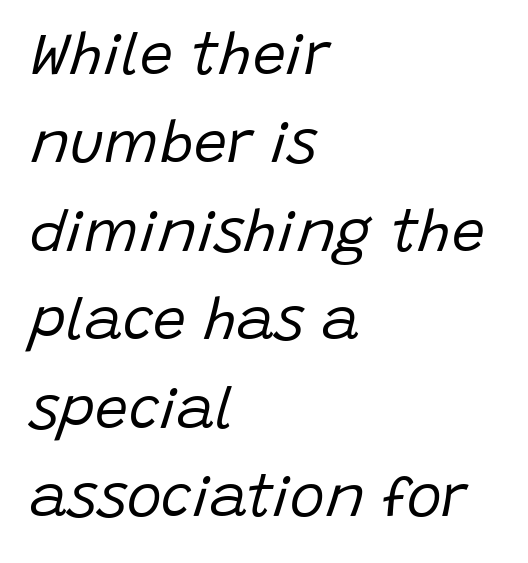
Between one letter and the next there's only the usual sliver of space. Notice how the passage keeps a crisp vertical edge on the left only. Note the varied advance widths — an 'i' is clearly narrower than an 'm'. Emphasis-style slanted type is in use.
